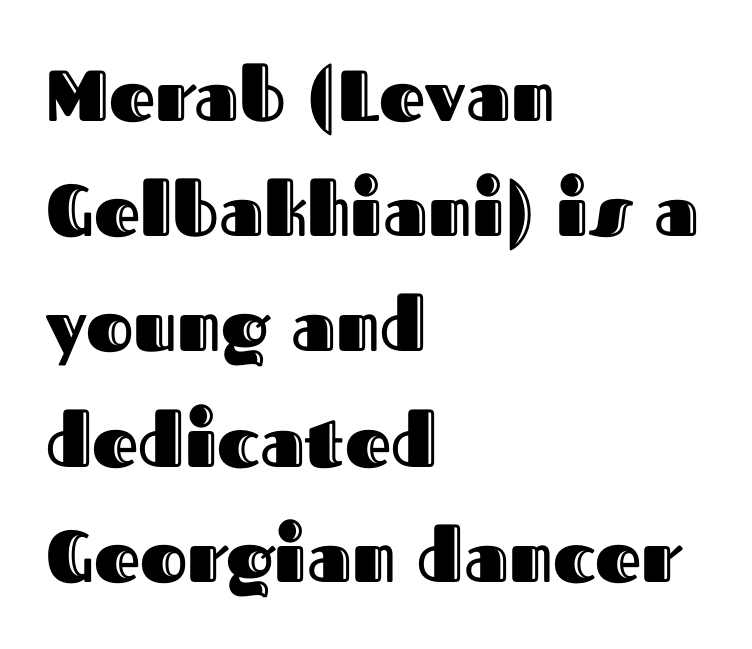
{"italic": "no", "width": "normal", "x_height": "medium", "monospaced": "no", "underline": "no", "align": "left", "line_spacing": "normal", "line_spacing_ratio": 1.6, "letter_spacing": "normal", "letter_spacing_em": 0.0, "glyph_px": 72}
